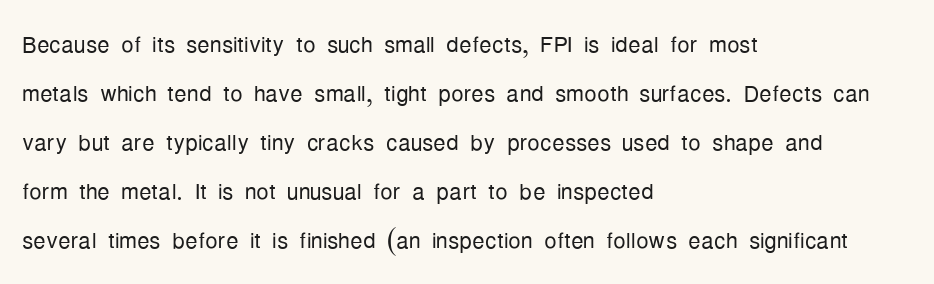
The rag falls on the right side of this text block. This reads as an unemphasized weight, regular at the heaviest. This sample uses plain, unmodified letter spacing. The rendering uses natural spacing where letterforms have individual widths. Rows of type keep a routine distance in the vertical direction. Is this a sans? Yes — the strokes have no serifs.
